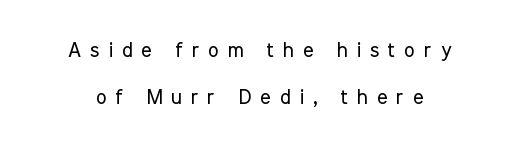
Rendered with straight, roman letterforms. The cut favours lightness, reaching ordinary text weight at its darkest. The space between consecutive lines is lavish. How are the letters spaced? Widely, with obvious added tracking. No word sits above an underline.
